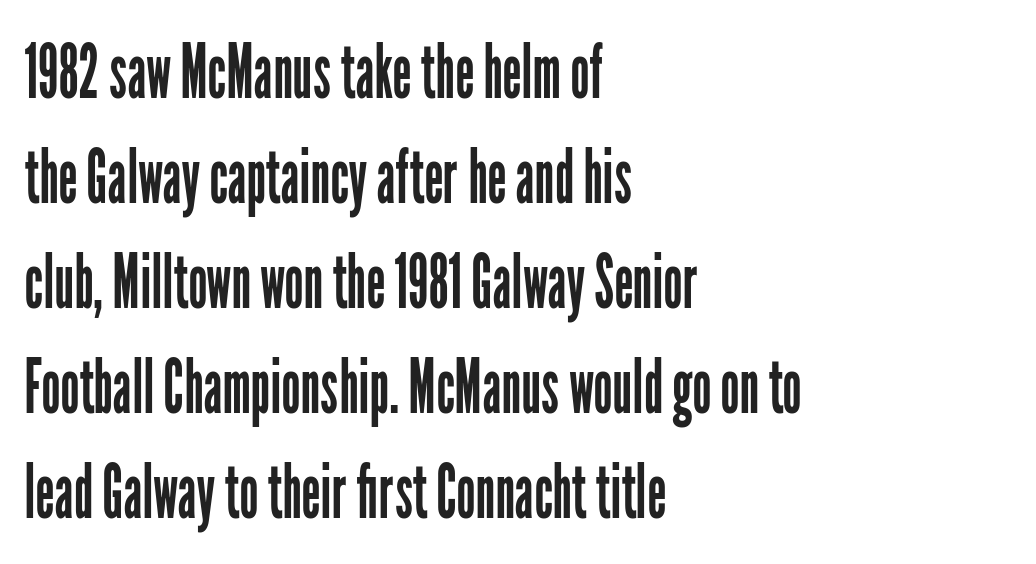
The passage shown is typeset with a sans-serif family. These lines keep a tight, regular rhythm from letter to letter. Words float on clear page, feet unadorned. Notice how descenders clear the ascenders below comfortably — that's standard leading. Letters have the restrained weight of plain body copy at most. The paragraph has a hard left edge and a soft right edge.
